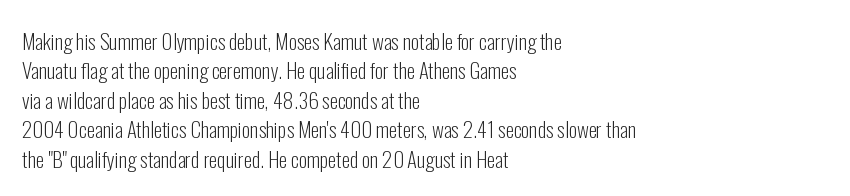
The image shows 21 px text type, upright; set left-aligned, normal line spacing (1.4x), normal letter spacing, not underlined.
